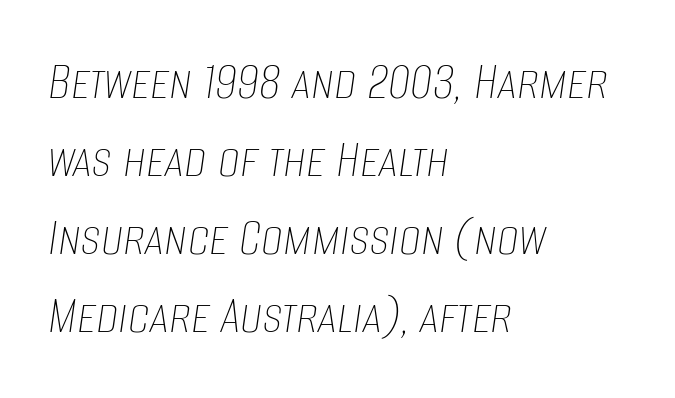
{"italic": "yes", "lean": "right", "slant_degrees": 8, "bold": "no", "weight": "thin", "width": "condensed", "stroke_contrast": "low", "x_height": "large", "monospaced": "no", "underline": "no", "align": "left", "line_spacing": "normal", "line_spacing_ratio": 1.42, "letter_spacing": "normal", "letter_spacing_em": 0.0, "glyph_px": 55}
